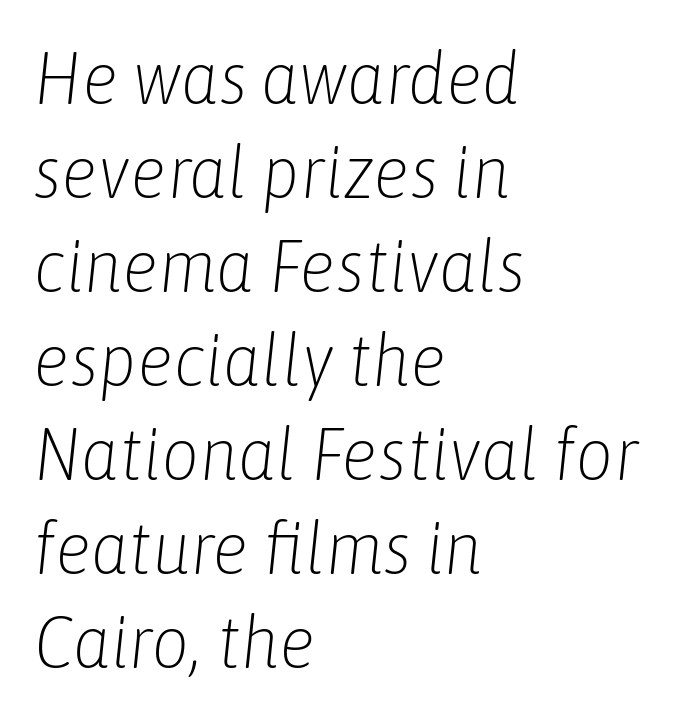
Q: Is the text bold? A: No.
Q: Is the text italic (slanted)? A: Yes, it leans right by about 6 degrees.
Q: Is the text underlined? A: No.
Q: How is the paragraph aligned? A: Left-aligned.
Q: Is the spacing between letters normal or unusually wide? A: Normal.
Q: Is the spacing between lines tight, normal or loose? A: Normal.
Q: Width (condensed, normal, or wide)? A: Condensed.
Q: Stroke contrast? A: Low.
Q: x-height? A: Medium.
Q: Monospaced? A: No.
